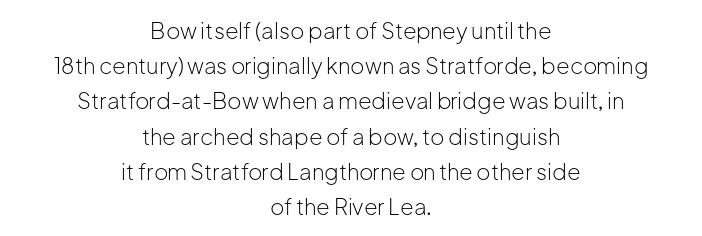
Q: Is the text bold? A: No.
Q: Is the text italic (slanted)? A: No, it is upright.
Q: Is the text underlined? A: No.
Q: How is the paragraph aligned? A: Centered.
Q: Is the spacing between letters normal or unusually wide? A: Normal.
Q: Is the spacing between lines tight, normal or loose? A: Normal.
